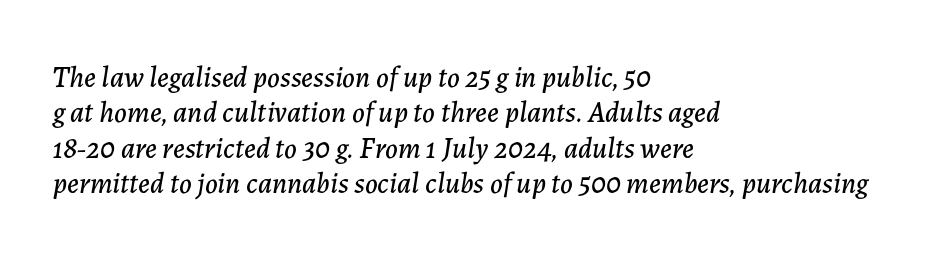
{"italic": "yes", "lean": "right", "slant_degrees": 7, "width": "normal", "stroke_contrast": "low", "x_height": "medium", "monospaced": "no", "underline": "no", "align": "left", "line_spacing_ratio": 1.22, "letter_spacing": "normal", "letter_spacing_em": 0.0, "glyph_px": 29}
